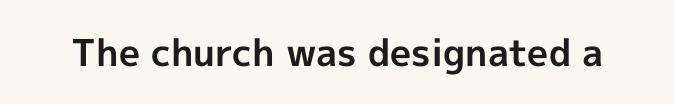
The image shows 37 px bold sans-serif type, upright; set normal letter spacing, not underlined; a medium x-height.
